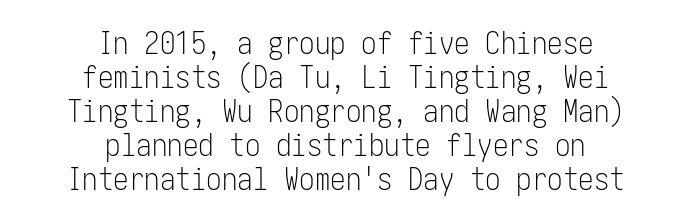
Q: Is the text bold? A: No.
Q: Is the text italic (slanted)? A: No, it is upright.
Q: Is the typeface a serif or a sans-serif typeface? A: Sans-serif.
Q: Is the text underlined? A: No.
Q: How is the paragraph aligned? A: Centered.
Q: Is the spacing between letters normal or unusually wide? A: Normal.
Q: Is the spacing between lines tight, normal or loose? A: Tight.
Q: Width (condensed, normal, or wide)? A: Condensed.
Q: Stroke contrast? A: Low.
Q: x-height? A: Medium.
